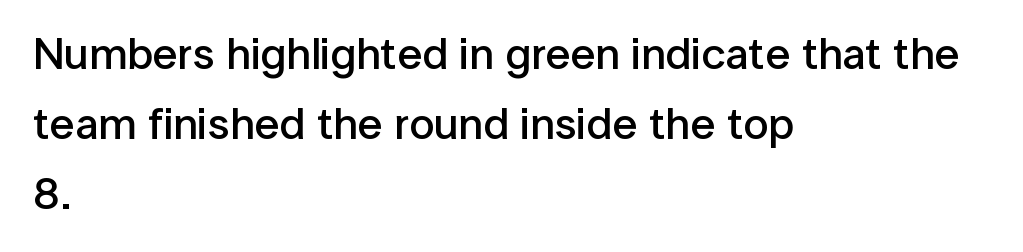
{"serif": "no", "italic": "no", "bold": "semi", "weight": "semibold", "width": "normal", "stroke_contrast": "low", "x_height": "medium", "monospaced": "no", "underline": "no", "align": "left", "line_spacing": "normal", "line_spacing_ratio": 1.56, "letter_spacing": "normal", "letter_spacing_em": 0.0, "glyph_px": 45}
